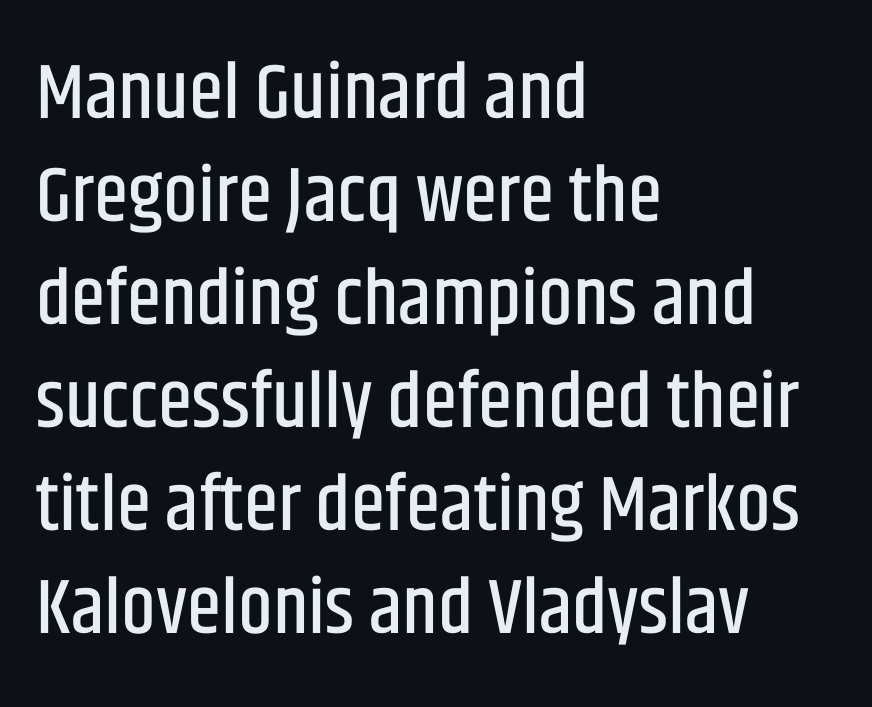
The image shows 78 px condensed sans-serif type, upright; set left-aligned, normal line spacing (1.32x), normal letter spacing, not underlined; low stroke contrast and a large x-height.
